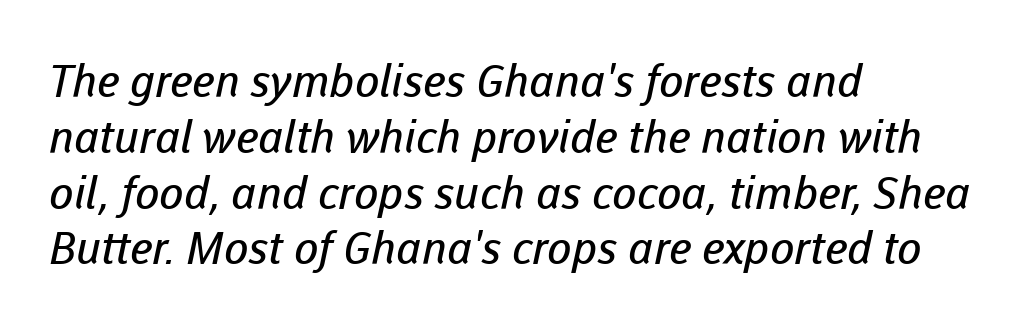
Varying glyph widths throughout — classic text-font behaviour. The area under the type is left untouched. The cut favours lightness, reaching ordinary text weight at its darkest. Teacher's note: observe the even left margin — that is flush-left alignment. A typesetter would call this zero additional tracking.
